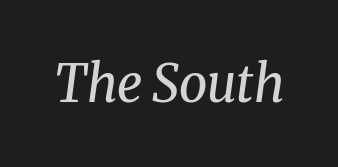
{"serif": "yes", "italic": "yes", "lean": "right", "slant_degrees": 8, "bold": "no", "weight": "regular", "width": "normal", "stroke_contrast": "medium", "x_height": "medium", "monospaced": "no", "underline": "no", "letter_spacing": "normal", "letter_spacing_em": 0.0, "glyph_px": 51}
